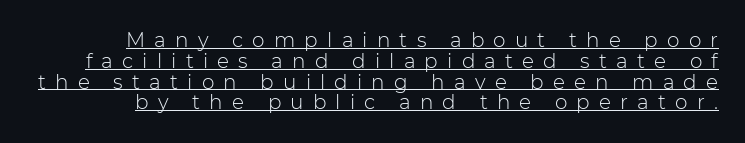
Q: Is the text bold? A: No.
Q: Is the text italic (slanted)? A: No, it is upright.
Q: Is the text underlined? A: Yes.
Q: Is the spacing between letters normal or unusually wide? A: Unusually wide.
Q: Is the spacing between lines tight, normal or loose? A: Tight.
